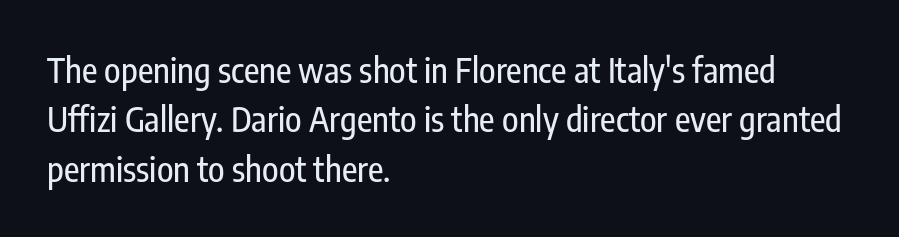
Q: Is the text italic (slanted)? A: No, it is upright.
Q: Is the typeface a serif or a sans-serif typeface? A: Sans-serif.
Q: Is the text underlined? A: No.
Q: How is the paragraph aligned? A: Left-aligned.
Q: Is the spacing between letters normal or unusually wide? A: Normal.
Q: Is the spacing between lines tight, normal or loose? A: Normal.
Q: Width (condensed, normal, or wide)? A: Condensed.
Q: Stroke contrast? A: Low.
Q: x-height? A: Medium.
Q: Monospaced? A: No.
